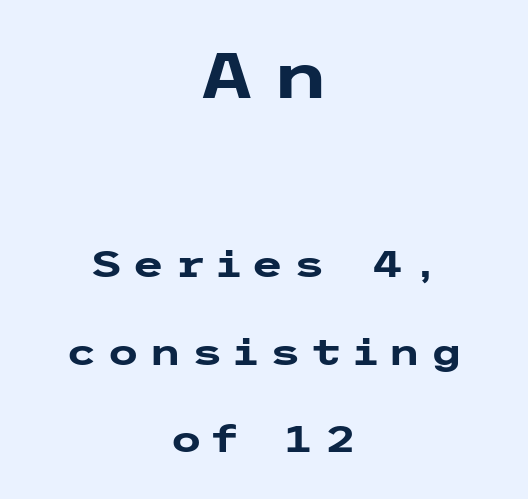
Look at the tracking — it's clearly loosened, letters drifting apart. Notice how the stems are strictly vertical — no italics here. These two chunks differ in scale, with the top chunk taking the larger measure. The face used here is a sans, in the tradition of grotesques and geometrics. This sample trades compactness for vertical openness between lines.
